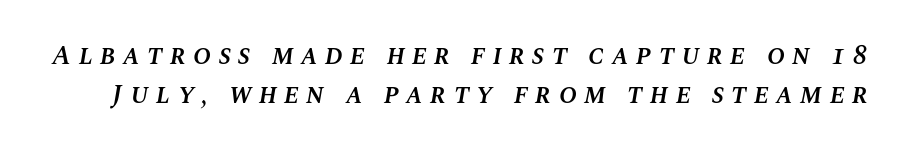
{"italic": "yes", "lean": "right", "slant_degrees": 10, "bold": "semi", "underline": "no", "line_spacing": "normal", "line_spacing_ratio": 1.45, "letter_spacing": "wide", "letter_spacing_em": 0.27, "glyph_px": 27}
